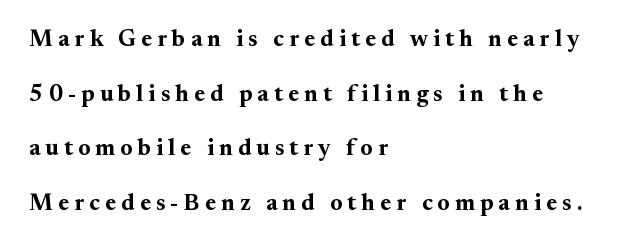
Q: Is the text bold? A: Yes.
Q: Is the text italic (slanted)? A: No, it is upright.
Q: Is the text underlined? A: No.
Q: How is the paragraph aligned? A: Left-aligned.
Q: Is the spacing between letters normal or unusually wide? A: Unusually wide.
Q: Is the spacing between lines tight, normal or loose? A: Loose.
